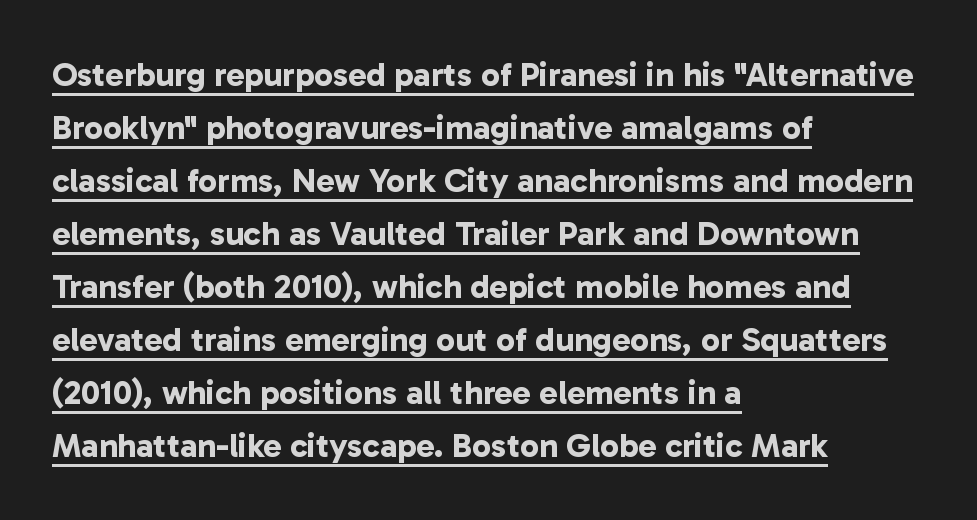
Q: Is the text bold? A: Yes.
Q: Is the typeface a serif or a sans-serif typeface? A: Sans-serif.
Q: Is the text underlined? A: Yes.
Q: How is the paragraph aligned? A: Left-aligned.
Q: Is the spacing between letters normal or unusually wide? A: Normal.
Q: Is the spacing between lines tight, normal or loose? A: Normal.
Q: Width (condensed, normal, or wide)? A: Normal.
Q: Stroke contrast? A: Low.
Q: x-height? A: Medium.
Q: Monospaced? A: No.
